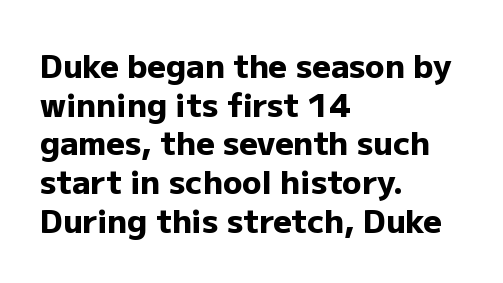
Q: Is the text bold? A: Yes.
Q: Is the text italic (slanted)? A: No, it is upright.
Q: Is the typeface a serif or a sans-serif typeface? A: Sans-serif.
Q: Is the text underlined? A: No.
Q: How is the paragraph aligned? A: Left-aligned.
Q: Is the spacing between letters normal or unusually wide? A: Normal.
Q: Width (condensed, normal, or wide)? A: Normal.
Q: Stroke contrast? A: Low.
Q: x-height? A: Medium.
Q: Monospaced? A: No.
